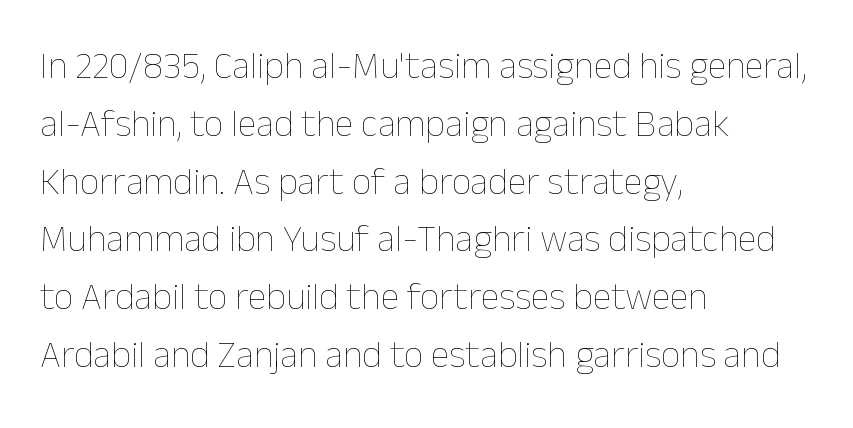
In terms of leading, this rendering sits right in the middle. Note the varied advance widths — an 'i' is clearly narrower than an 'm'. The lines in this sample share a left origin and differ only in where they stop. Weight: in the light-to-regular range. Quick note: underline off. Unlike italic type, these characters show no tilt at all.
